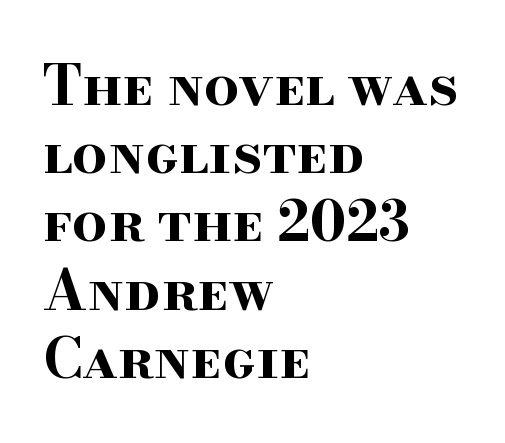
The image shows 55 px bold, wide serif type, upright; set left-aligned, line spacing 1.24x, normal letter spacing, not underlined; high stroke contrast and a small x-height.
